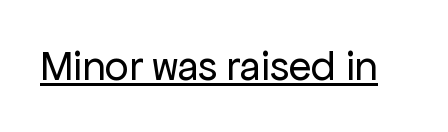
The image shows 42 px regular-weight sans-serif type, upright; set normal letter spacing, underlined; low stroke contrast and a medium x-height.
